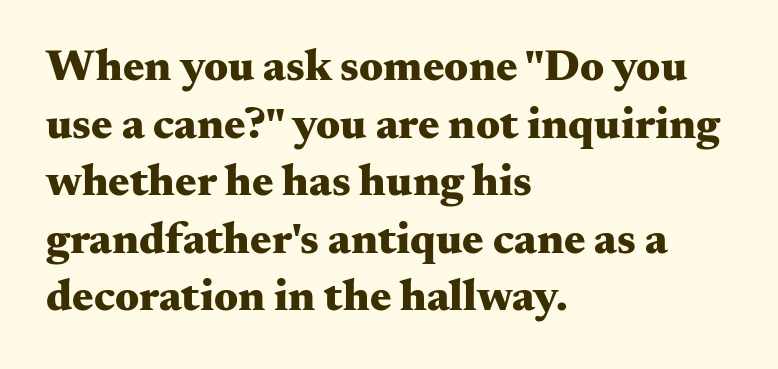
The image shows 45 px heavy, wide serif type, upright; set left-aligned, normal line spacing (1.28x), normal letter spacing, not underlined; medium stroke contrast and a small x-height.
